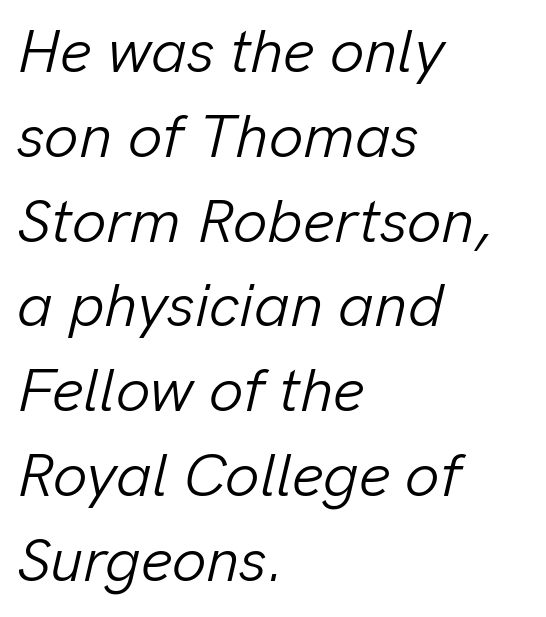
{"italic": "yes", "lean": "right", "slant_degrees": 13, "bold": "no", "weight": "light", "width": "normal", "stroke_contrast": "low", "x_height": "medium", "monospaced": "no", "underline": "no", "align": "left", "line_spacing": "normal", "line_spacing_ratio": 1.39, "letter_spacing": "normal", "letter_spacing_em": 0.0, "glyph_px": 61}
